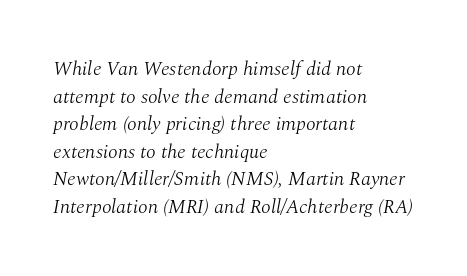
The passage shown leans; its letterforms are oblique. Summary of vertical rhythm: regular, with standard interline spacing. Ink coverage per letter is moderate at most. A clean baseline with only descenders dipping below it.
